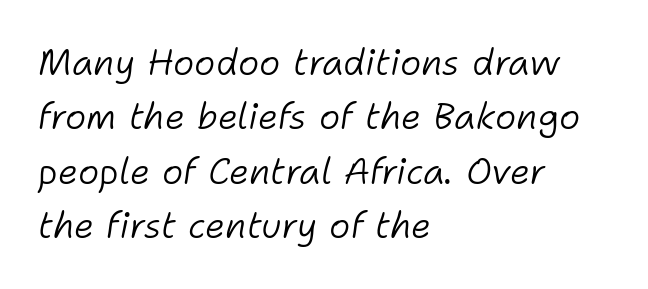
Is the type heavy? It reads as light-to-regular instead. The whole block is typeset with a tilt. The line texture is even and compact thanks to regular tracking. Think of a printed novel: that variable character pitch is what you see here.
